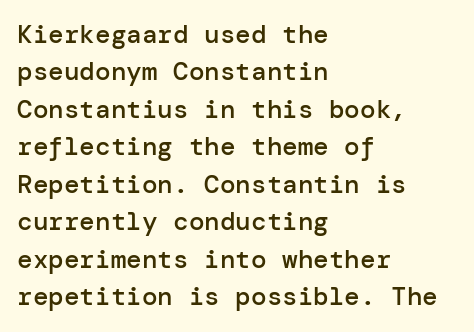
The image shows 26 px text type, upright; set left-aligned, normal line spacing (1.44x), normal letter spacing, not underlined.
